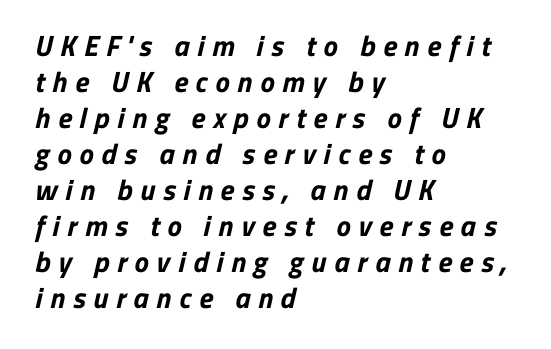
The text block is weighted toward the left margin, trailing off unevenly rightward. The rendering uses natural spacing where letterforms have individual widths. Lines of text with bare space underneath. Inter-character spacing is expanded well beyond the font's built-in metrics. Stroke thickness is high; the sample reads as a true bold. Letterform terminals end flat and unadorned throughout the passage.
